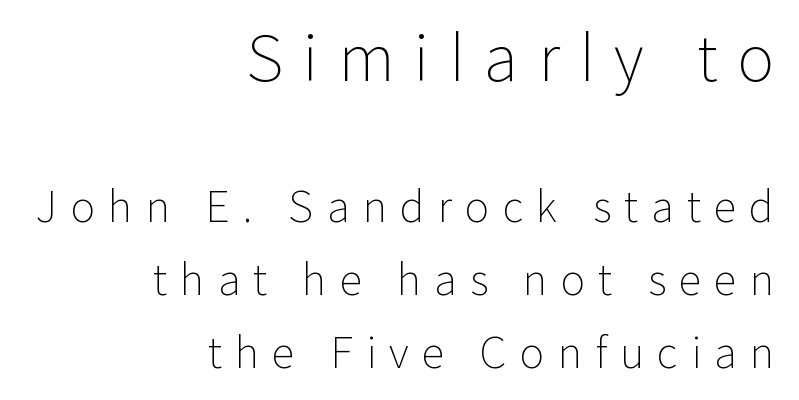
The image shows 63 px light sans-serif type, upright; set right-aligned, line spacing 1.74x, unusually wide letter spacing (+0.31 em), not underlined; the first (top) block is 1.5x larger; low stroke contrast and a medium x-height.
